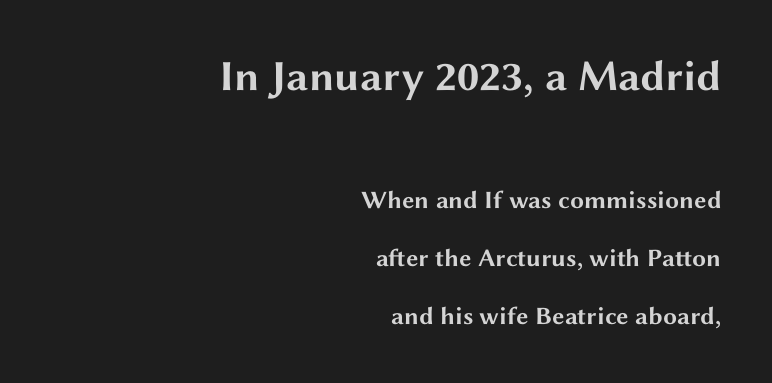
{"serif": "no", "italic": "no", "bold": "yes", "weight": "bold", "width": "wide", "stroke_contrast": "medium", "x_height": "medium", "monospaced": "no", "underline": "no", "align": "right", "line_spacing": "loose", "line_spacing_ratio": 2.32, "letter_spacing": "normal", "letter_spacing_em": 0.0, "larger_block": "first", "size_ratio": 1.72, "glyph_px": 43}
